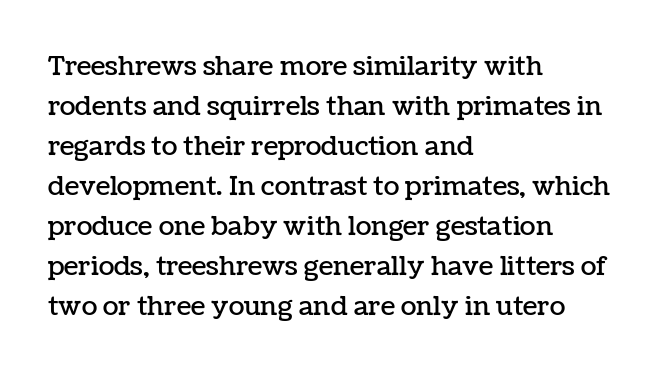
The image shows 26 px text type, upright; set left-aligned, normal line spacing (1.54x), normal letter spacing, not underlined.
